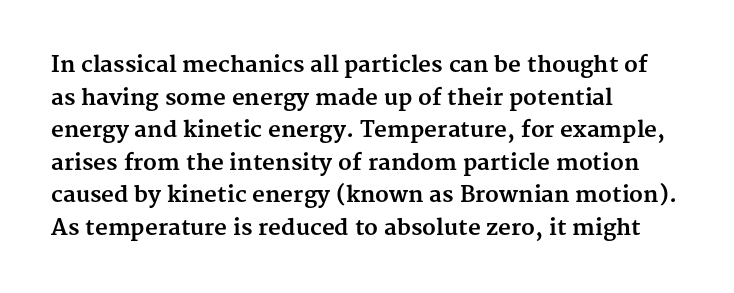
The letters stand straight up with perfectly vertical stems. Vertical spacing — default. Beneath every word, the page is bare. Typeset ragged right — the left edge is the straight one.
